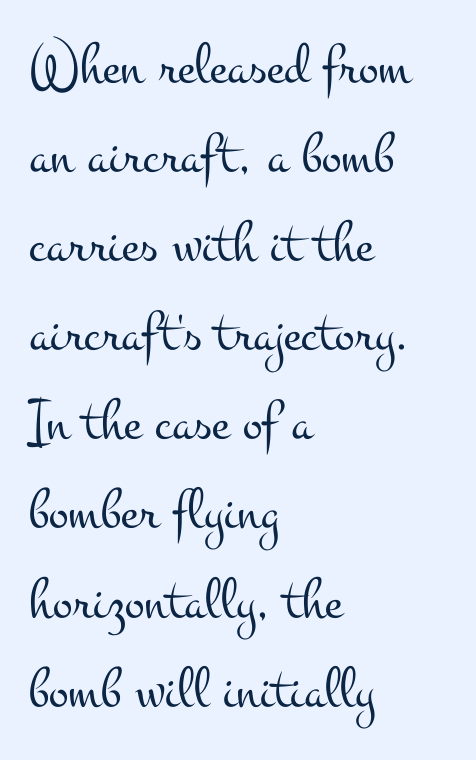
Q: Is the text bold? A: No.
Q: Is the text italic (slanted)? A: Yes.
Q: Is the typeface a serif or a sans-serif typeface? A: Serif.
Q: Is the text underlined? A: No.
Q: How is the paragraph aligned? A: Left-aligned.
Q: Is the spacing between letters normal or unusually wide? A: Normal.
Q: Is the spacing between lines tight, normal or loose? A: Normal.
Q: Width (condensed, normal, or wide)? A: Wide.
Q: Stroke contrast? A: Medium.
Q: x-height? A: Small.
Q: Monospaced? A: No.
